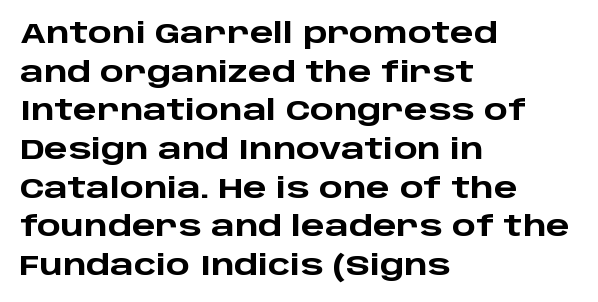
The image shows 28 px heavy, wide sans-serif type, upright; set left-aligned, normal line spacing (1.38x), normal letter spacing, not underlined; low stroke contrast and a large x-height.
